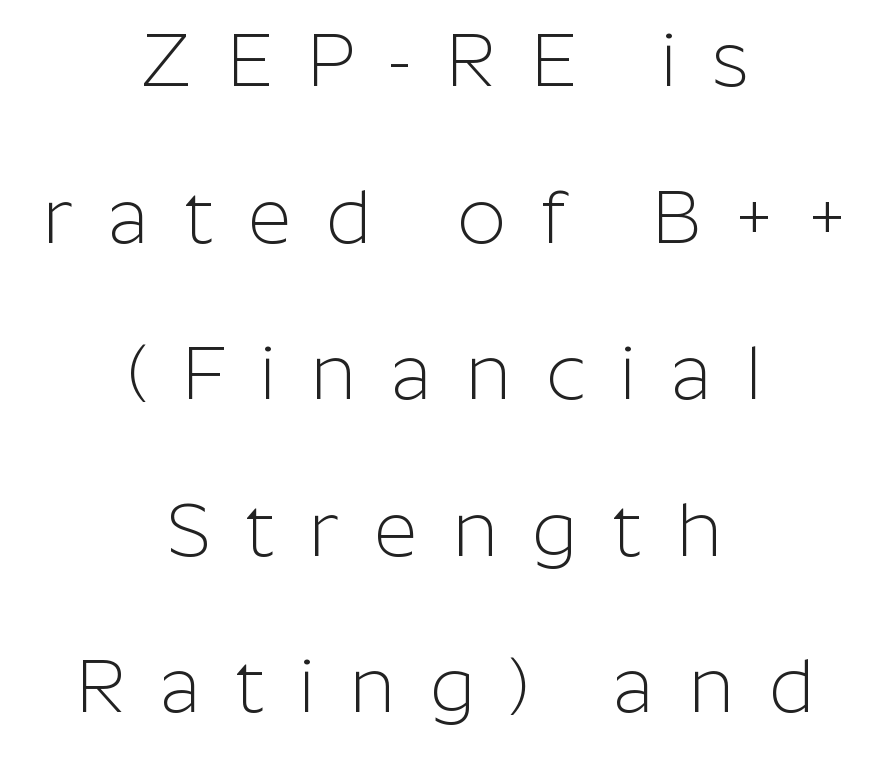
The image shows 76 px light sans-serif type, upright; set centered, loose line spacing (2.06x), unusually wide letter spacing (+0.45 em), not underlined; low stroke contrast and a medium x-height.
